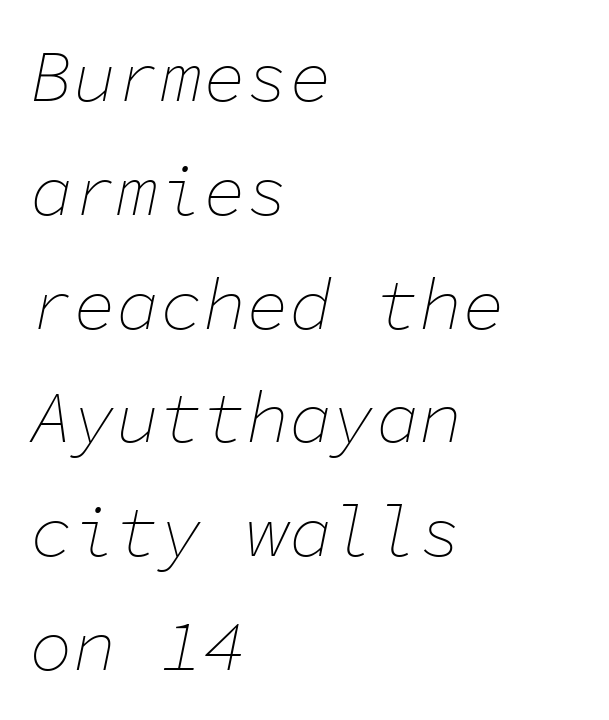
The weight tops out at a normal text grade. Nothing unusual about the tracking: characters are spaced as the font intends. Compared with a centered layout, this one pins lines to the left instead. Is there much room between lines? A standard amount, neither cramped nor airy. Descender tails drop into unmarked territory. Do the characters align in a grid? Yes, the font is monospaced.
